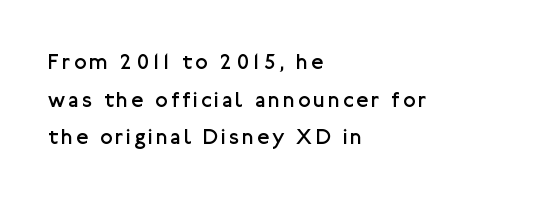
This reads as an unemphasized weight, regular at the heaviest. A roman cut, with each character standing at attention. A student would call this left alignment; a typographer would say flush left, rag right. Anything drawn beneath the words? Only blank space.
